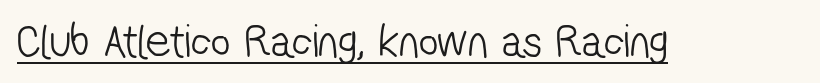
Q: Is the text bold? A: No.
Q: Is the typeface a serif or a sans-serif typeface? A: Sans-serif.
Q: Is the text underlined? A: Yes.
Q: Is the spacing between letters normal or unusually wide? A: Normal.
Q: Width (condensed, normal, or wide)? A: Condensed.
Q: Stroke contrast? A: Low.
Q: x-height? A: Medium.
Q: Monospaced? A: No.
